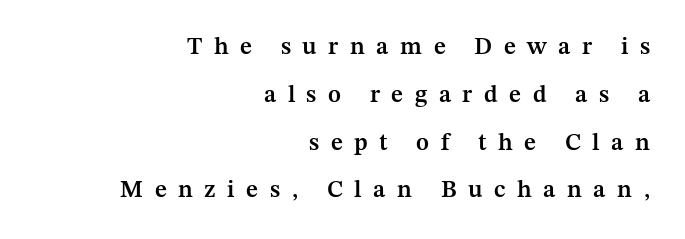
Q: Is the text bold? A: Semi-bold.
Q: Is the text italic (slanted)? A: No, it is upright.
Q: Is the text underlined? A: No.
Q: How is the paragraph aligned? A: Right-aligned.
Q: Is the spacing between letters normal or unusually wide? A: Unusually wide.
Q: Is the spacing between lines tight, normal or loose? A: Loose.
